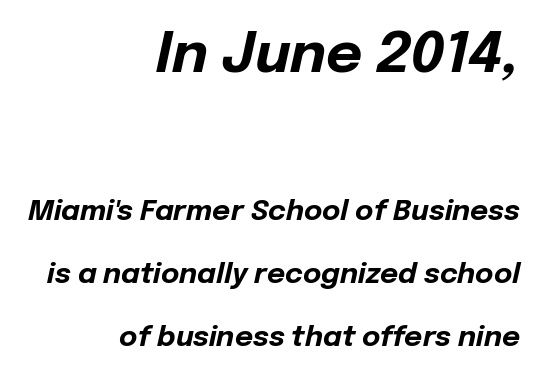
{"italic": "yes", "lean": "right", "slant_degrees": 12, "bold": "yes", "weight": "bold", "width": "normal", "stroke_contrast": "low", "x_height": "medium", "monospaced": "no", "underline": "no", "align": "right", "line_spacing": "loose", "line_spacing_ratio": 2.24, "letter_spacing": "normal", "letter_spacing_em": 0.0, "larger_block": "first", "size_ratio": 2.0, "glyph_px": 56}
